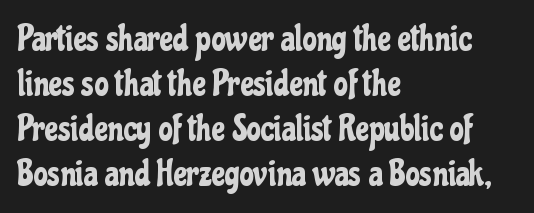
Q: Is the text italic (slanted)? A: No, it is upright.
Q: Is the typeface a serif or a sans-serif typeface? A: Sans-serif.
Q: Is the text underlined? A: No.
Q: How is the paragraph aligned? A: Left-aligned.
Q: Is the spacing between letters normal or unusually wide? A: Normal.
Q: Is the spacing between lines tight, normal or loose? A: Normal.
Q: Width (condensed, normal, or wide)? A: Condensed.
Q: Stroke contrast? A: Low.
Q: x-height? A: Medium.
Q: Monospaced? A: No.
